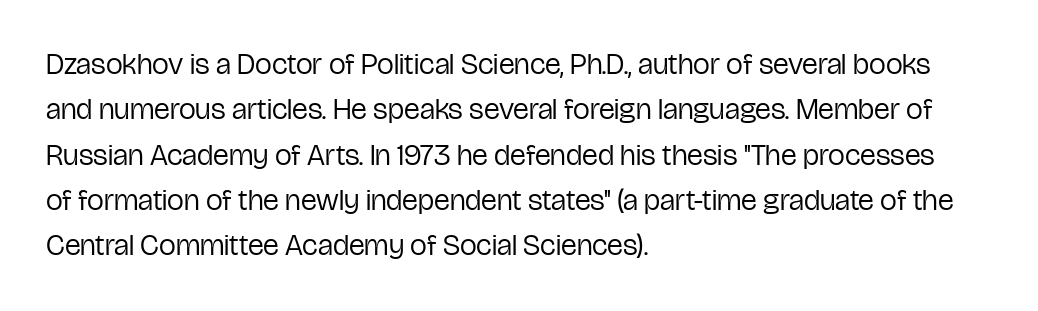
The letters stand upright; this is a roman face. The space beneath each line is pristine and unruled. Spacing between characters is what you'd get straight out of the box. Horizontal alignment here is leftward, the default for most running prose. The font sits on the lighter half of the weight spectrum, regular included.
